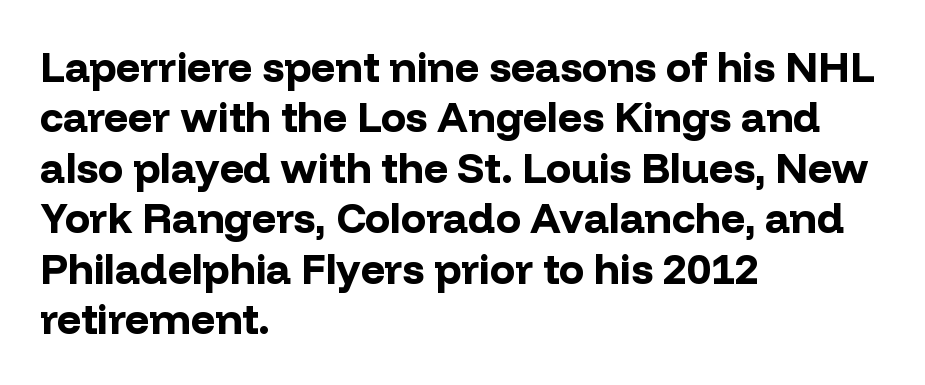
The image shows 42 px bold sans-serif type, upright; set left-aligned, line spacing 1.2x, normal letter spacing, not underlined; low stroke contrast and a medium x-height.
